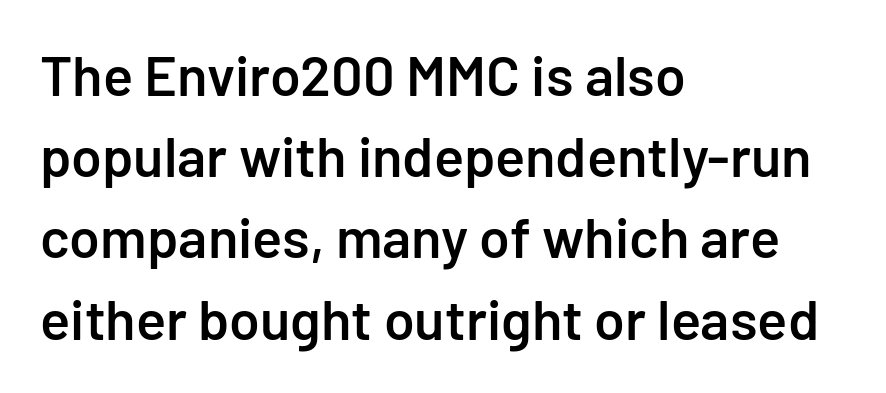
{"serif": "no", "italic": "no", "bold": "semi", "weight": "semibold", "width": "normal", "stroke_contrast": "low", "x_height": "medium", "monospaced": "no", "underline": "no", "align": "left", "line_spacing": "normal", "line_spacing_ratio": 1.45, "letter_spacing": "normal", "letter_spacing_em": 0.0, "glyph_px": 56}
